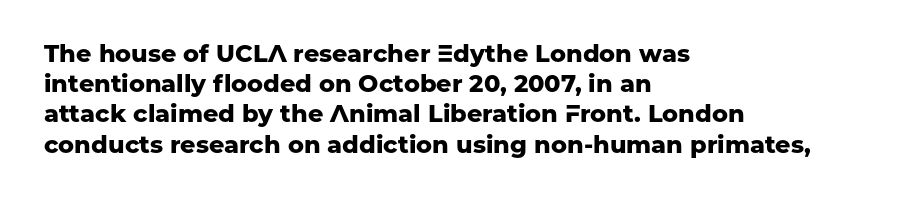
{"italic": "no", "bold": "yes", "underline": "no", "align": "left", "line_spacing": "normal", "line_spacing_ratio": 1.26, "letter_spacing": "normal", "letter_spacing_em": 0.0, "glyph_px": 24}
